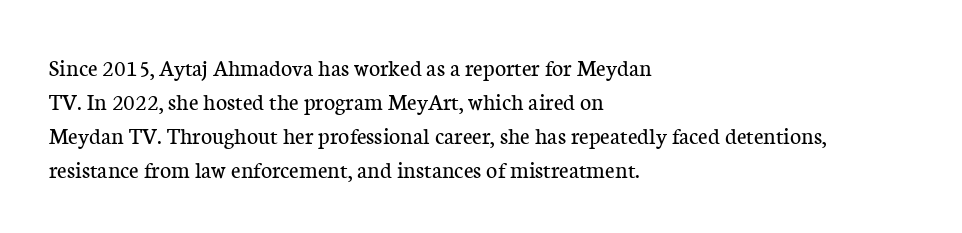
Q: Is the text bold? A: No.
Q: Is the text italic (slanted)? A: No, it is upright.
Q: Is the text underlined? A: No.
Q: How is the paragraph aligned? A: Left-aligned.
Q: Is the spacing between letters normal or unusually wide? A: Normal.
Q: Is the spacing between lines tight, normal or loose? A: Normal.
